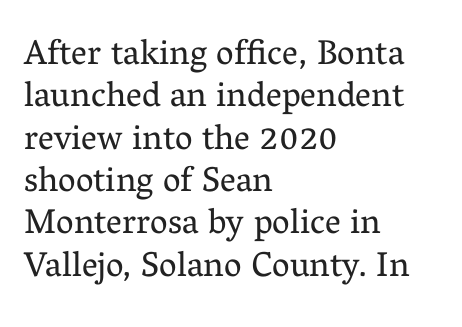
{"serif": "yes", "italic": "no", "bold": "no", "weight": "regular", "width": "normal", "stroke_contrast": "medium", "x_height": "medium", "monospaced": "no", "underline": "no", "align": "left", "line_spacing_ratio": 1.21, "letter_spacing": "normal", "letter_spacing_em": 0.0, "glyph_px": 35}
